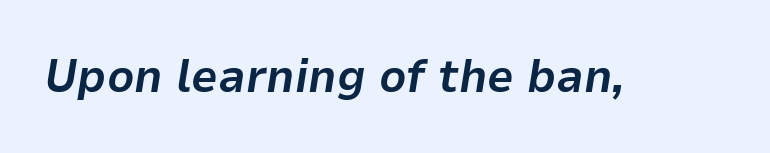
Tall strokes in this sample are angled rather than plumb. Clear beneath every line of the passage. Between one letter and the next there's only the usual sliver of space. Does the weight exceed regular? Yes, all the way to bold. Here the designer chose a conventional face with non-uniform glyph widths.
